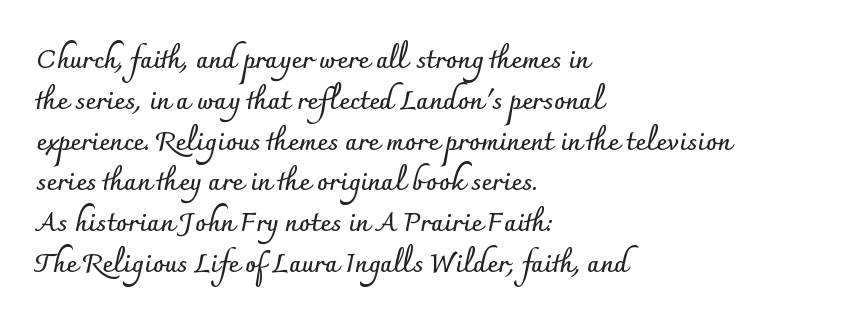
A dark, heavy texture on the line: the type is bold. Characters follow at the spacing the type designer built in. The designer left line spacing at the default. Unmarked baselines from the first word to the last.
